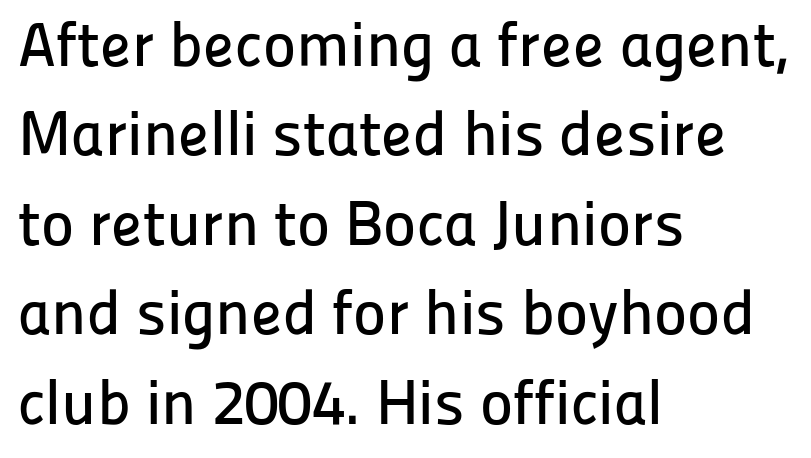
Style check: upright. How would I describe the line gaps? Plain and ordinary. Are there feet on the stems? There aren't — it's a sans. A typesetter would call this zero additional tracking.
